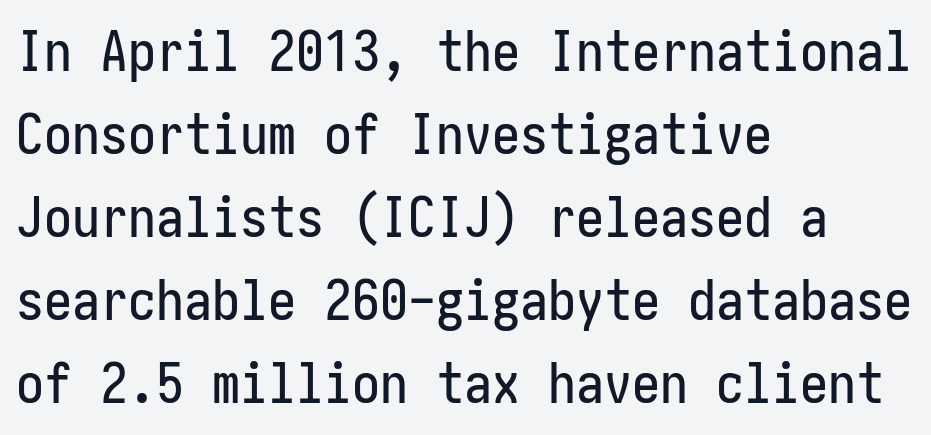
The image shows 56 px condensed sans-serif type, upright; set left-aligned, normal line spacing (1.48x), normal letter spacing, not underlined; low stroke contrast and a medium x-height.
